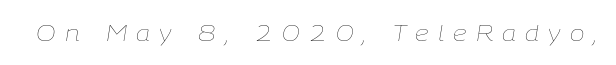
Q: Is the text bold? A: No.
Q: Is the text italic (slanted)? A: Yes, it leans right by about 9 degrees.
Q: Is the text underlined? A: No.
Q: Is the spacing between letters normal or unusually wide? A: Unusually wide.
